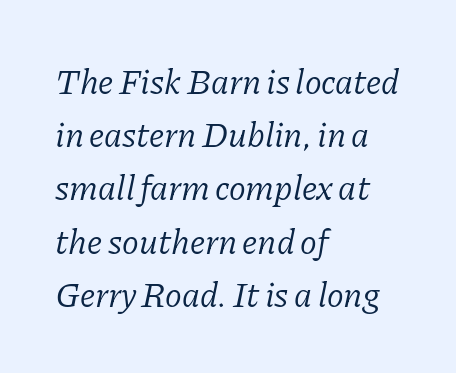
The typesetting does not lean heavy: it is not bold. In CSS terms this would be text-align: left. Short note: letters normally spaced. Underlining? Definitely not there. The face used here has a pronounced slope to its letters. Observe the serifs anchoring each vertical stroke in this sample.
